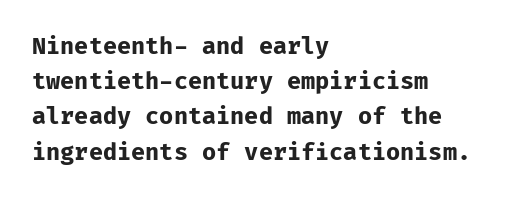
{"italic": "no", "bold": "yes", "underline": "no", "align": "left", "line_spacing": "normal", "line_spacing_ratio": 1.53, "letter_spacing": "normal", "letter_spacing_em": 0.0, "glyph_px": 23}
